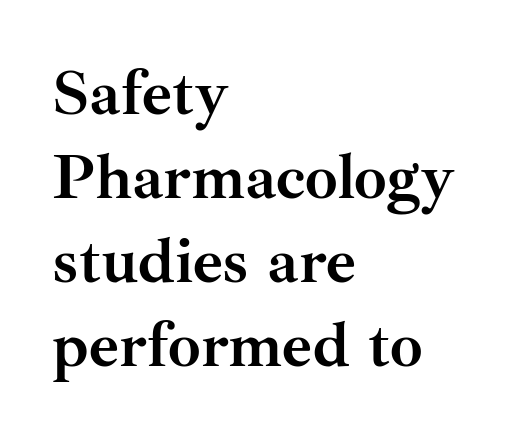
The image shows 65 px semibold serif type, upright; set left-aligned, normal line spacing (1.29x), normal letter spacing, not underlined; medium stroke contrast and a small x-height.
